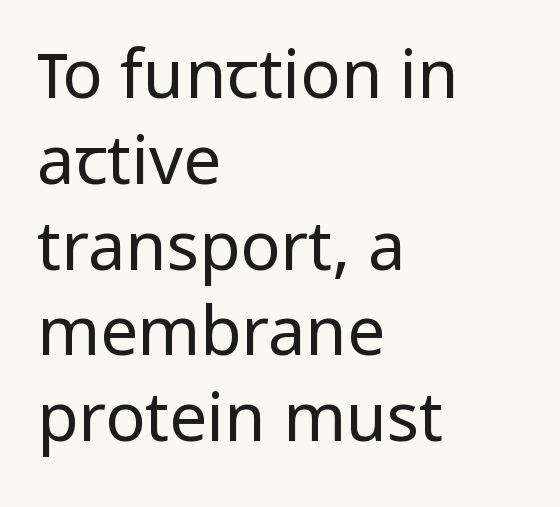
The image shows 67 px regular-weight sans-serif type, upright; set left-aligned, normal line spacing (1.28x), normal letter spacing, not underlined; low stroke contrast and a medium x-height.
